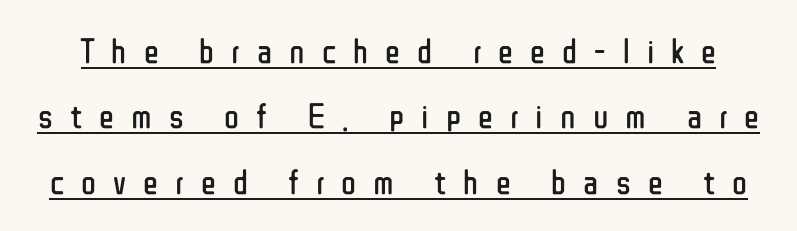
The face used here is a sans, in the tradition of grotesques and geometrics. Tracking value appears strongly positive — letters spread wide. Heft: none added — not bold. A roman cut, with each character standing at attention. These lines are rendered in a variable-pitch font. Notice how a bar underscores the lettering throughout.
